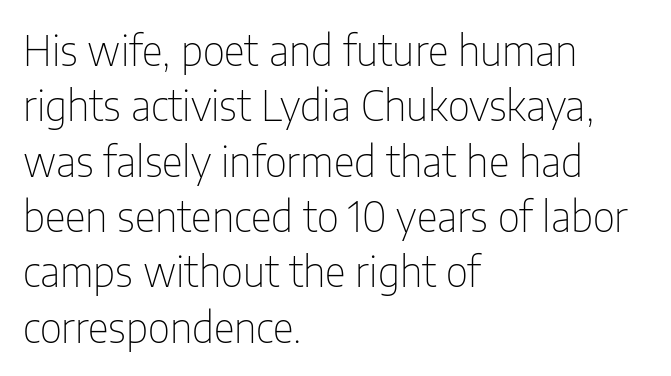
The designer left line spacing at the default. Underline: absent. Line beginnings align vertically; line endings do not. The typography opts for an upright posture over an oblique one. Here the designer chose a conventional face with non-uniform glyph widths.
